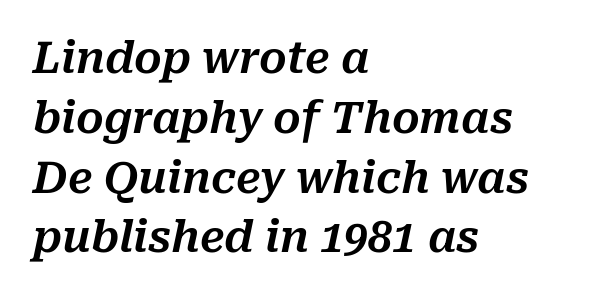
Q: Is the text italic (slanted)? A: Yes, it leans right by about 10 degrees.
Q: Is the text underlined? A: No.
Q: How is the paragraph aligned? A: Left-aligned.
Q: Is the spacing between letters normal or unusually wide? A: Normal.
Q: Is the spacing between lines tight, normal or loose? A: Normal.
Q: Width (condensed, normal, or wide)? A: Normal.
Q: Stroke contrast? A: Medium.
Q: x-height? A: Medium.
Q: Monospaced? A: No.
